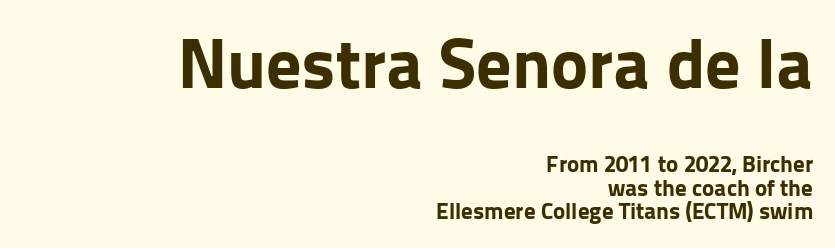
{"serif": "no", "italic": "no", "bold": "yes", "weight": "bold", "width": "normal", "stroke_contrast": "low", "x_height": "medium", "monospaced": "no", "underline": "no", "align": "right", "line_spacing": "tight", "line_spacing_ratio": 1.03, "letter_spacing": "normal", "letter_spacing_em": 0.0, "larger_block": "first", "size_ratio": 3.04, "glyph_px": 70}
